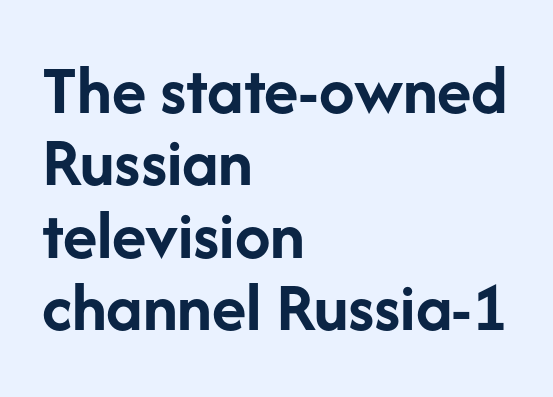
The rendering uses natural spacing where letterforms have individual widths. This is heavy type, rendered in bold. The line-height multiplier appears low, near solid setting. The lettering stays uniformly vertical, giving the passage a roman look.
